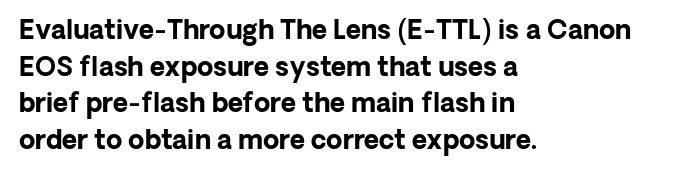
The image shows 26 px bold type, upright; set left-aligned, normal line spacing (1.41x), normal letter spacing, not underlined.
